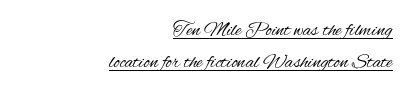
{"bold": "no", "underline": "yes", "align": "right", "line_spacing": "normal", "line_spacing_ratio": 1.62, "letter_spacing": "normal", "letter_spacing_em": 0.0, "glyph_px": 20}
